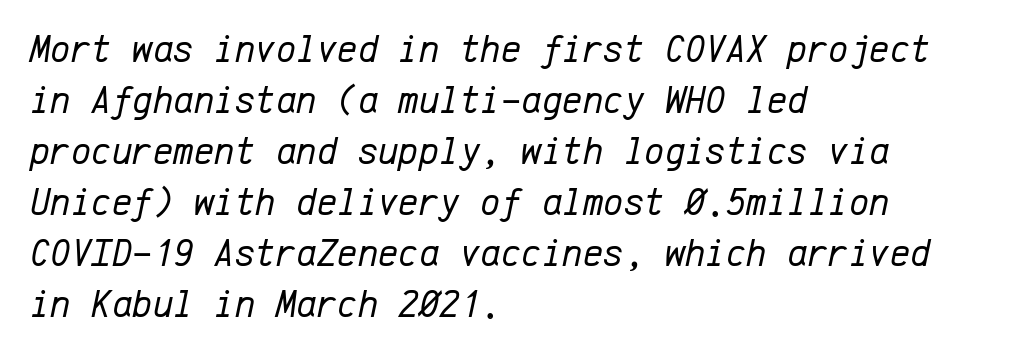
Left-aligned paragraph, ragged on the right. Is the letter spacing exaggerated? No — it looks like the ordinary default. The passage shown leans; its letterforms are oblique. This sample has the even, mechanical cadence of fixed-width lettering.
